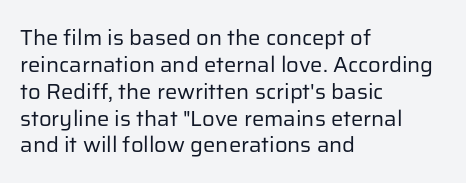
The image shows 22 px text type, upright; set left-aligned, line spacing 1.22x, normal letter spacing, not underlined.
